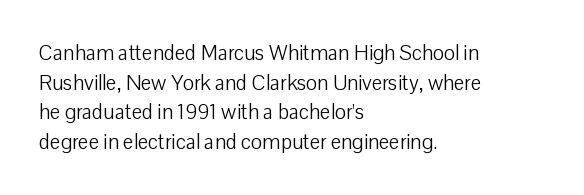
Q: Is the text bold? A: No.
Q: Is the text italic (slanted)? A: No, it is upright.
Q: Is the text underlined? A: No.
Q: How is the paragraph aligned? A: Left-aligned.
Q: Is the spacing between letters normal or unusually wide? A: Normal.
Q: Is the spacing between lines tight, normal or loose? A: Normal.
